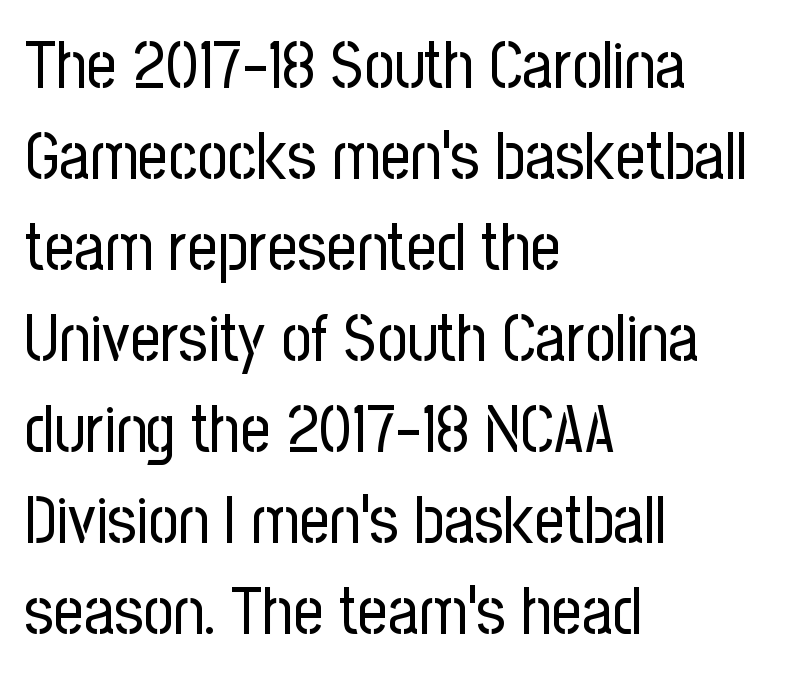
The image shows 66 px regular-weight, condensed sans-serif type, upright; set left-aligned, normal line spacing (1.38x), normal letter spacing, not underlined; low stroke contrast and a medium x-height.
